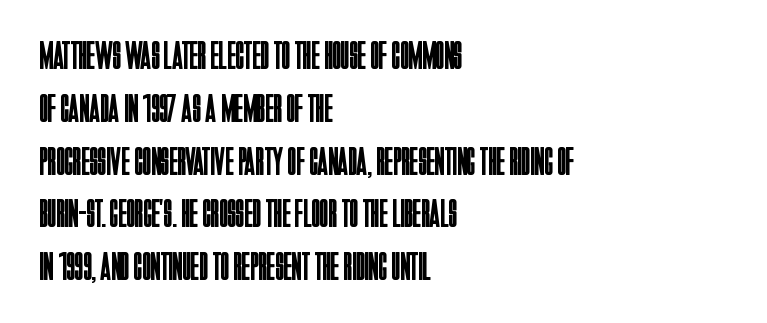
Q: Is the text bold? A: No.
Q: Is the text italic (slanted)? A: No, it is upright.
Q: Is the typeface a serif or a sans-serif typeface? A: Sans-serif.
Q: Is the text underlined? A: No.
Q: How is the paragraph aligned? A: Left-aligned.
Q: Is the spacing between letters normal or unusually wide? A: Normal.
Q: Is the spacing between lines tight, normal or loose? A: Normal.
Q: Width (condensed, normal, or wide)? A: Condensed.
Q: Stroke contrast? A: Low.
Q: x-height? A: Large.
Q: Monospaced? A: No.
